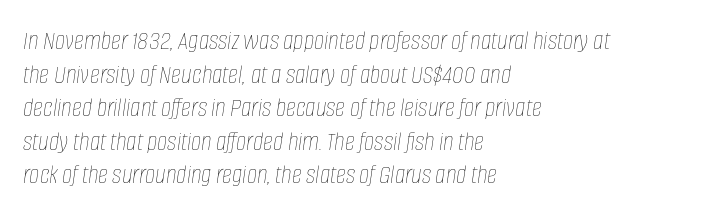
The image shows 28 px thin, condensed type, italic (leaning right); set left-aligned, line spacing 1.2x, normal letter spacing, not underlined; low stroke contrast and a large x-height.
